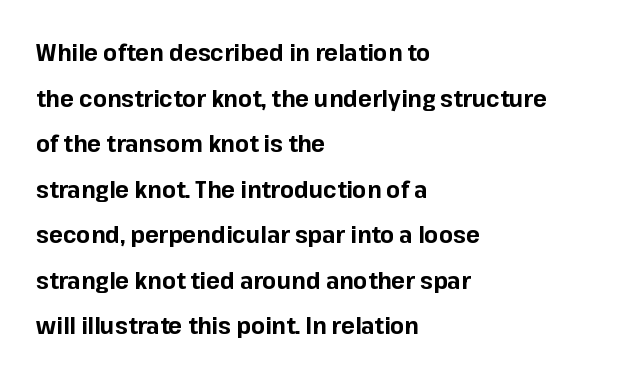
Q: Is the text bold? A: Yes.
Q: Is the text italic (slanted)? A: No, it is upright.
Q: Is the text underlined? A: No.
Q: How is the paragraph aligned? A: Left-aligned.
Q: Is the spacing between letters normal or unusually wide? A: Normal.
Q: Is the spacing between lines tight, normal or loose? A: Loose.
